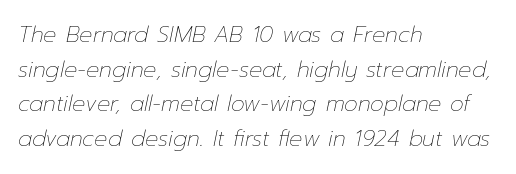
{"italic": "yes", "lean": "right", "slant_degrees": 12, "bold": "no", "underline": "no", "align": "left", "line_spacing": "normal", "line_spacing_ratio": 1.57, "letter_spacing": "normal", "letter_spacing_em": 0.0, "glyph_px": 22}
